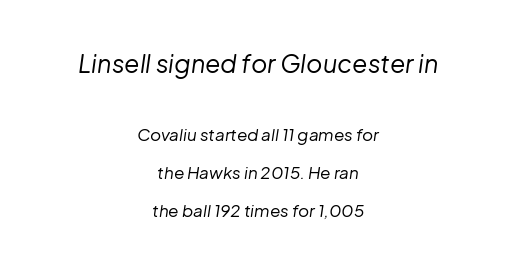
{"italic": "yes", "lean": "right", "slant_degrees": 8, "bold": "no", "underline": "no", "align": "center", "line_spacing": "loose", "line_spacing_ratio": 2.23, "letter_spacing": "normal", "letter_spacing_em": 0.0, "larger_block": "first", "size_ratio": 1.47, "glyph_px": 25}
